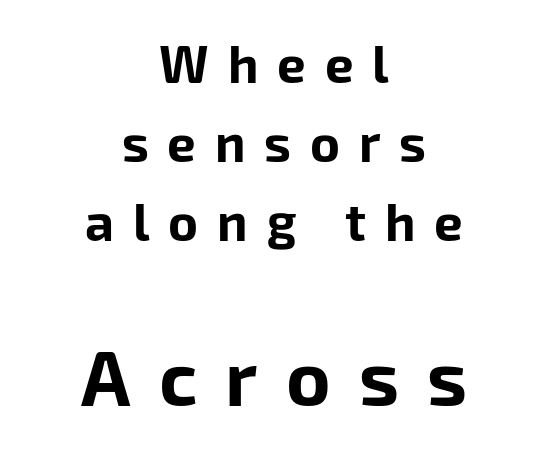
Leading: standard. The characters display no serif detailing; their extremities are plain. Descenders hang freely into open space. Which of the two is more prominent by size? The second, at the bottom. The face used here is proportionally spaced, like ordinary book or web type. Display-style spreading of the glyphs; the letterfit is very open.
